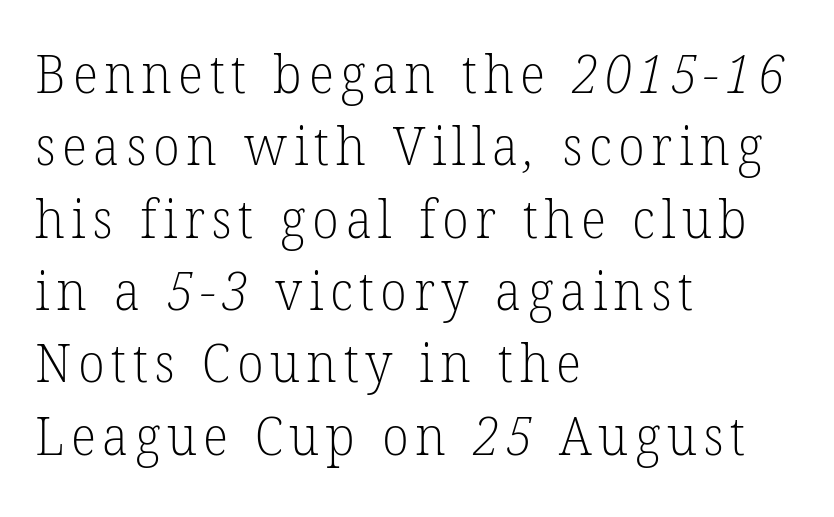
Q: Is the text bold? A: No.
Q: Is the typeface a serif or a sans-serif typeface? A: Serif.
Q: Is the text underlined? A: No.
Q: How is the paragraph aligned? A: Left-aligned.
Q: Is the spacing between lines tight, normal or loose? A: Normal.
Q: Width (condensed, normal, or wide)? A: Normal.
Q: Stroke contrast? A: Low.
Q: x-height? A: Medium.
Q: Monospaced? A: No.
